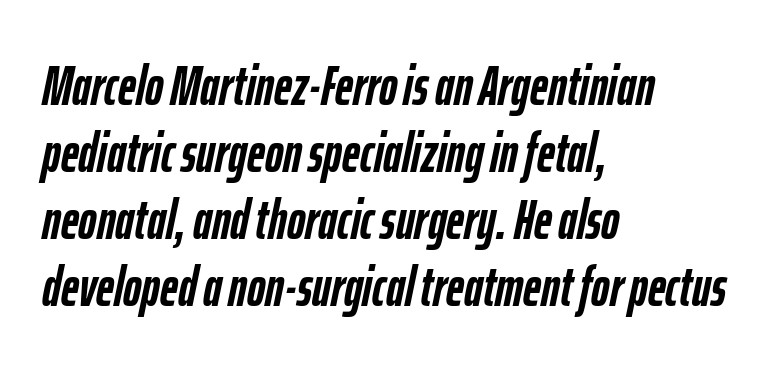
Q: Is the text bold? A: Yes.
Q: Is the text italic (slanted)? A: Yes, it leans right by about 12 degrees.
Q: Is the text underlined? A: No.
Q: How is the paragraph aligned? A: Left-aligned.
Q: Is the spacing between letters normal or unusually wide? A: Normal.
Q: Width (condensed, normal, or wide)? A: Condensed.
Q: Stroke contrast? A: Low.
Q: x-height? A: Medium.
Q: Monospaced? A: No.
